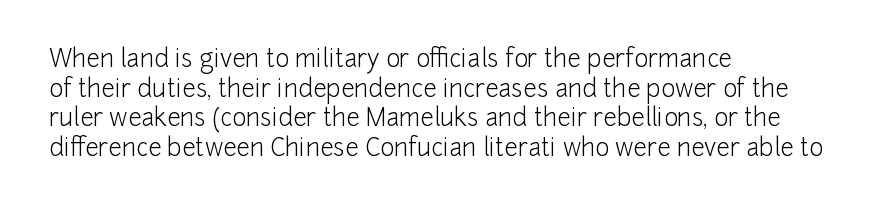
Words appear dense and cohesive because spacing is normal. Stem width sits at or under what a default text font uses. Honestly, there is no underline to notice here at all. The lettering stays uniformly vertical, giving the passage a roman look.
